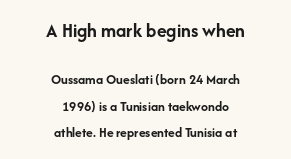
Ascenders rise straight up at ninety degrees. Two sizes are in play, and the larger belongs to the first block. Teacher's note: observe the equal gaps on both sides — that is centered alignment. Quick note: underline off. In terms of weight, the rendering is a true, heavy bold. The rendering keeps characters at their native spacing.
